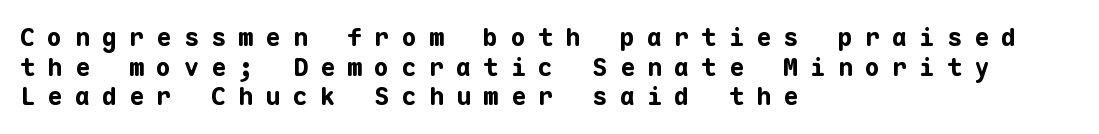
Q: Is the text bold? A: Yes.
Q: Is the text italic (slanted)? A: No, it is upright.
Q: Is the text underlined? A: No.
Q: How is the paragraph aligned? A: Left-aligned.
Q: Is the spacing between letters normal or unusually wide? A: Unusually wide.
